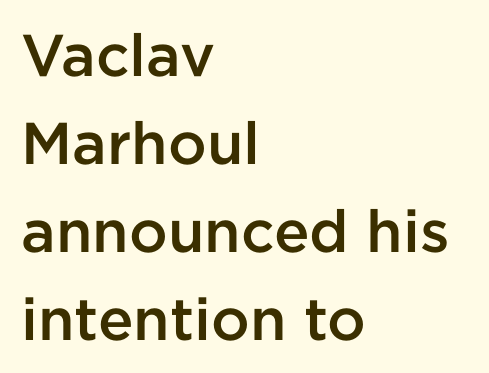
The image shows 59 px semibold sans-serif type, upright; set left-aligned, normal line spacing (1.49x), normal letter spacing, not underlined; low stroke contrast and a medium x-height.
